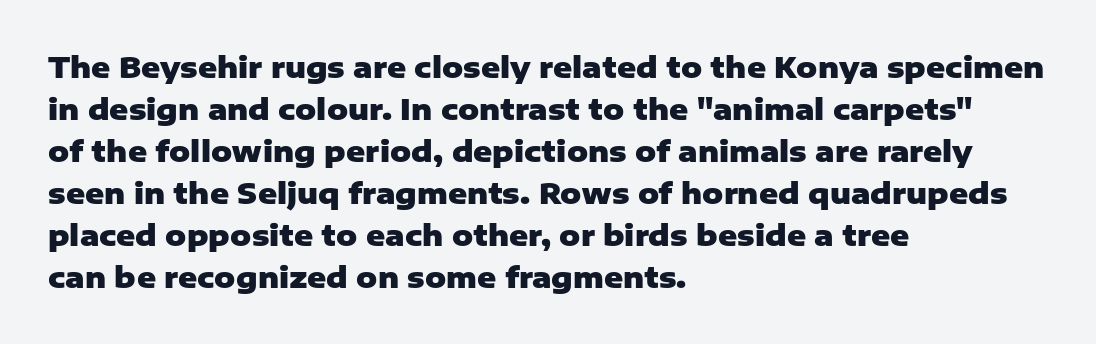
{"serif": "no", "italic": "no", "bold": "yes", "weight": "heavy", "width": "normal", "stroke_contrast": "low", "x_height": "medium", "monospaced": "no", "underline": "no", "align": "left", "line_spacing": "normal", "line_spacing_ratio": 1.45, "letter_spacing": "normal", "letter_spacing_em": 0.0, "glyph_px": 29}
